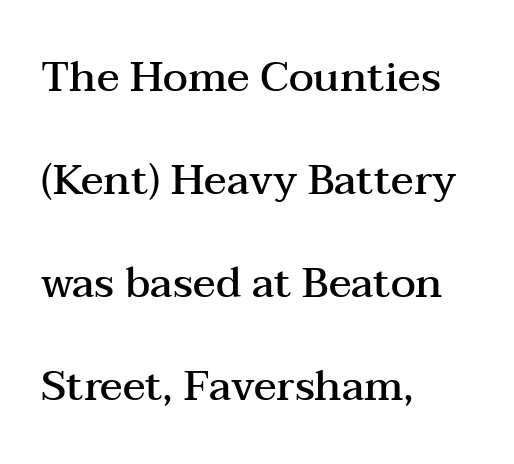
{"serif": "yes", "italic": "no", "bold": "semi", "weight": "semibold", "width": "wide", "stroke_contrast": "medium", "x_height": "medium", "monospaced": "no", "underline": "no", "align": "left", "line_spacing": "loose", "line_spacing_ratio": 2.45, "letter_spacing": "normal", "letter_spacing_em": 0.0, "glyph_px": 42}
